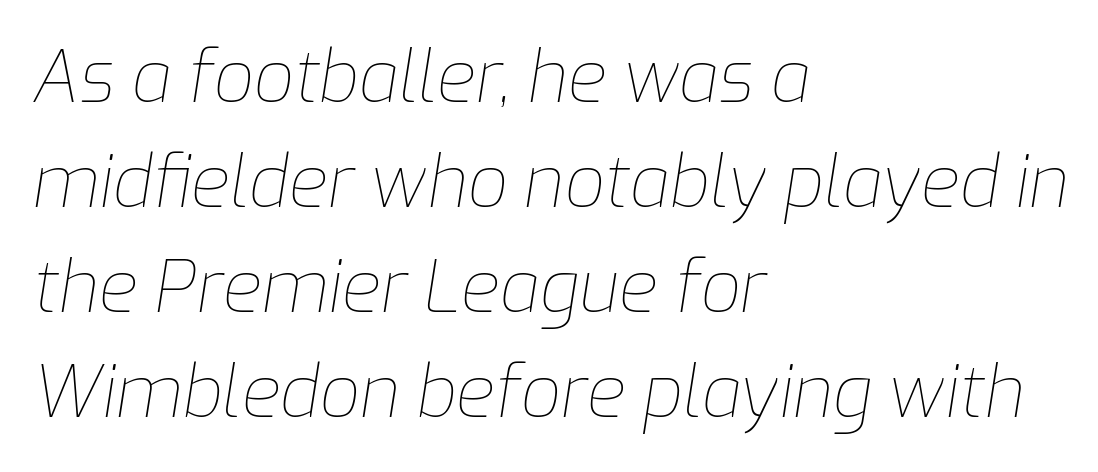
Q: Is the text bold? A: No.
Q: Is the text italic (slanted)? A: Yes, it leans right by about 9 degrees.
Q: Is the text underlined? A: No.
Q: How is the paragraph aligned? A: Left-aligned.
Q: Is the spacing between letters normal or unusually wide? A: Normal.
Q: Is the spacing between lines tight, normal or loose? A: Normal.
Q: Width (condensed, normal, or wide)? A: Normal.
Q: Stroke contrast? A: Low.
Q: x-height? A: Medium.
Q: Monospaced? A: No.
